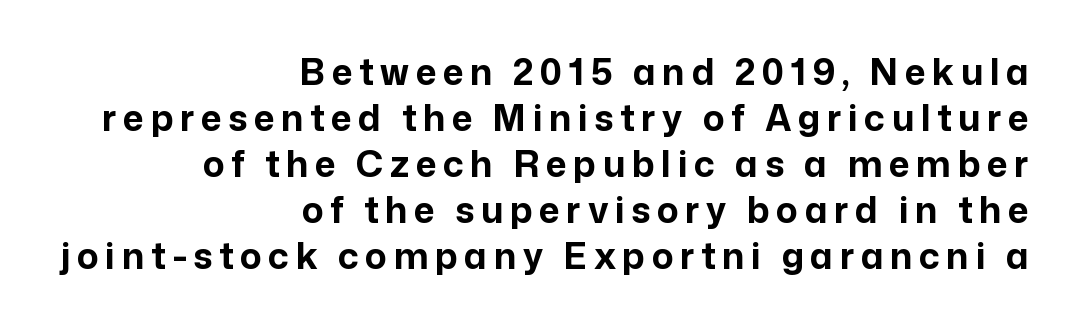
{"serif": "no", "italic": "no", "bold": "yes", "weight": "bold", "width": "normal", "stroke_contrast": "low", "x_height": "medium", "monospaced": "no", "underline": "no", "align": "right", "line_spacing": "normal", "line_spacing_ratio": 1.28, "glyph_px": 36}
